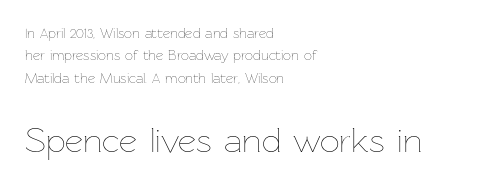
{"italic": "no", "bold": "no", "weight": "thin", "width": "normal", "stroke_contrast": "low", "x_height": "medium", "monospaced": "no", "underline": "no", "align": "left", "line_spacing": "normal", "line_spacing_ratio": 1.59, "letter_spacing": "normal", "letter_spacing_em": 0.0, "larger_block": "second", "size_ratio": 2.5, "glyph_px": 35}
